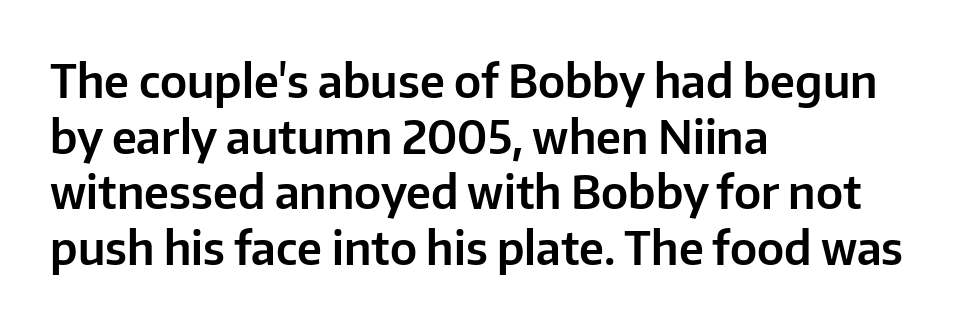
{"serif": "no", "italic": "no", "width": "normal", "stroke_contrast": "low", "x_height": "medium", "monospaced": "no", "underline": "no", "align": "left", "line_spacing_ratio": 1.21, "letter_spacing": "normal", "letter_spacing_em": 0.0, "glyph_px": 46}
